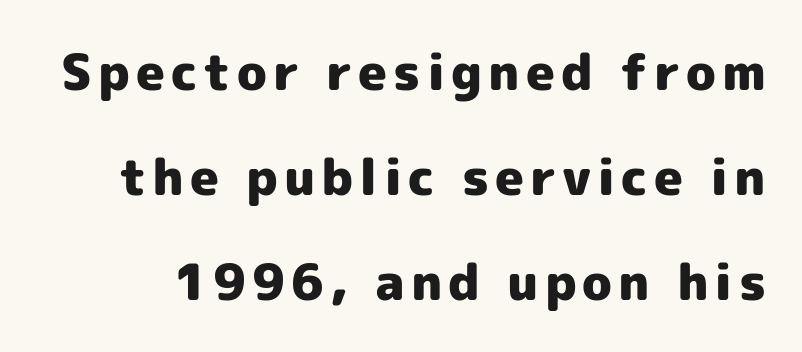
Vertical strokes here are truly vertical. Does the leading feel generous? Absolutely, it's lavish. Clear beneath every line of the passage. The typesetting leans heavy: a genuine bold. Is this a fixed-width face? No — the glyphs have proportional, varying widths. Font category for this specimen: sans-serif.
